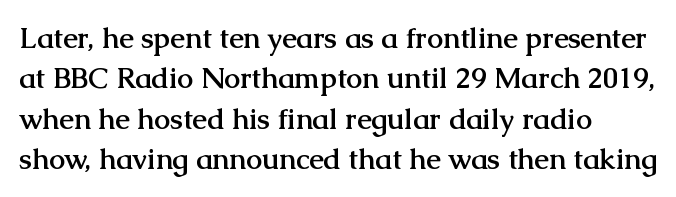
Q: Is the text bold? A: Yes.
Q: Is the text italic (slanted)? A: No, it is upright.
Q: Is the typeface a serif or a sans-serif typeface? A: Serif.
Q: Is the text underlined? A: No.
Q: How is the paragraph aligned? A: Left-aligned.
Q: Is the spacing between letters normal or unusually wide? A: Normal.
Q: Is the spacing between lines tight, normal or loose? A: Normal.
Q: Width (condensed, normal, or wide)? A: Normal.
Q: Stroke contrast? A: Medium.
Q: x-height? A: Medium.
Q: Monospaced? A: No.
